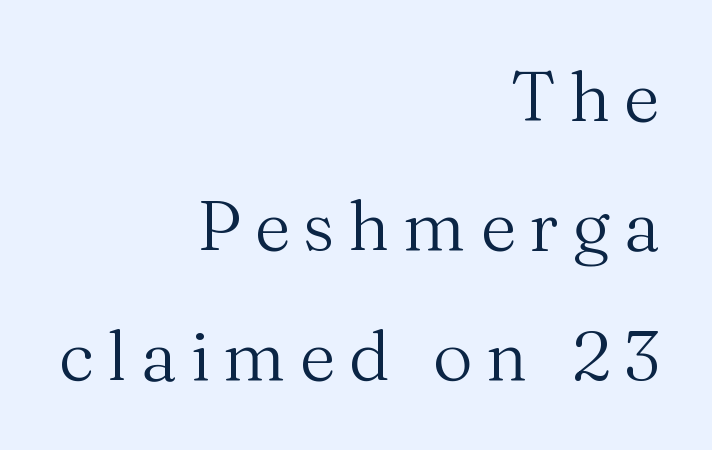
{"serif": "yes", "italic": "no", "bold": "no", "weight": "regular", "width": "normal", "stroke_contrast": "medium", "x_height": "medium", "monospaced": "no", "underline": "no", "align": "right", "line_spacing_ratio": 1.85, "glyph_px": 70}
